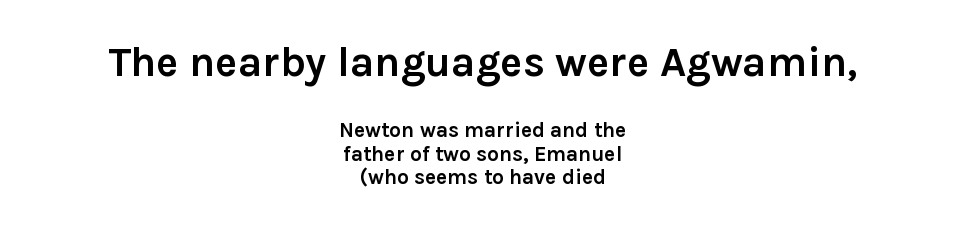
The image shows 42 px semibold sans-serif type, upright; set centered, tight line spacing (1.11x), normal letter spacing, not underlined; the first (top) block is 2.0x larger; low stroke contrast and a medium x-height.
